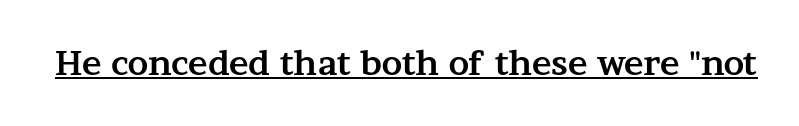
Q: Is the text bold? A: Yes.
Q: Is the text italic (slanted)? A: No, it is upright.
Q: Is the typeface a serif or a sans-serif typeface? A: Serif.
Q: Is the text underlined? A: Yes.
Q: Is the spacing between letters normal or unusually wide? A: Normal.
Q: Width (condensed, normal, or wide)? A: Wide.
Q: Stroke contrast? A: Medium.
Q: x-height? A: Medium.
Q: Monospaced? A: No.
